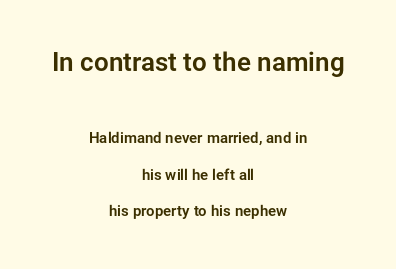
A student would notice the top passage is typeset larger than what follows. Spacing between characters is what you'd get straight out of the box. Letters rest on an invisible, unmarked baseline. A centered setting, common on invitations and titles, is used for this passage. The letters stand upright; this is a roman face.
